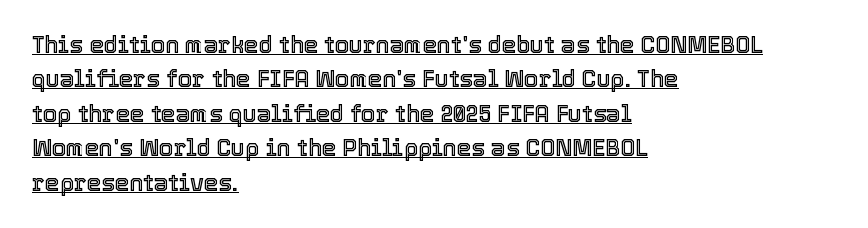
{"italic": "no", "underline": "yes", "align": "left", "line_spacing": "normal", "line_spacing_ratio": 1.5, "letter_spacing": "normal", "letter_spacing_em": 0.0, "glyph_px": 23}
